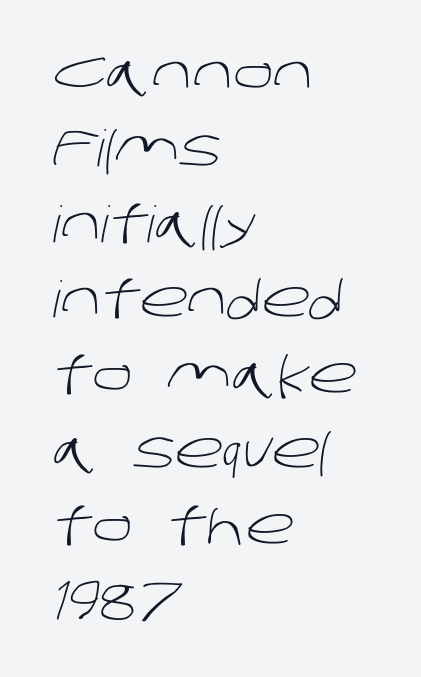
Q: Is the text bold? A: No.
Q: Is the typeface a serif or a sans-serif typeface? A: Sans-serif.
Q: Is the text underlined? A: No.
Q: How is the paragraph aligned? A: Left-aligned.
Q: Is the spacing between letters normal or unusually wide? A: Normal.
Q: Is the spacing between lines tight, normal or loose? A: Normal.
Q: Width (condensed, normal, or wide)? A: Normal.
Q: Stroke contrast? A: Low.
Q: x-height? A: Large.
Q: Monospaced? A: No.
